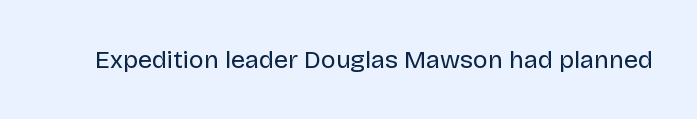
{"italic": "no", "bold": "no", "underline": "no", "letter_spacing": "normal", "letter_spacing_em": 0.0, "glyph_px": 25}
